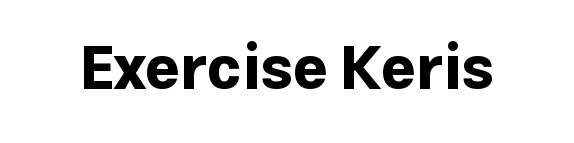
Does extra space separate the letters? No, they use regular spacing. Are there feet on the stems? There aren't — it's a sans. Here the designer chose a conventional face with non-uniform glyph widths. Letters rest on an invisible, unmarked baseline. The letters stand upright; this is a roman face.
